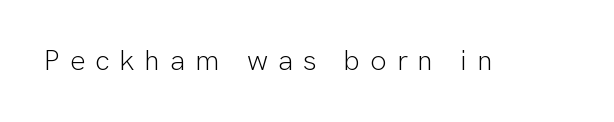
The image shows 29 px light sans-serif type, upright; set unusually wide letter spacing (+0.34 em), not underlined; low stroke contrast and a medium x-height.
